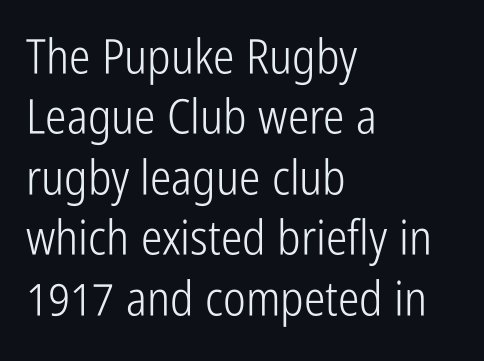
Nothing unusual about the tracking: characters are spaced as the font intends. Line starts are locked; line ends wander. No italicization has been applied; the sample stays upright. The lines sit at an ordinary, default distance from one another. The face used here is proportionally spaced, like ordinary book or web type. Decoration check: the copy has no underline.
